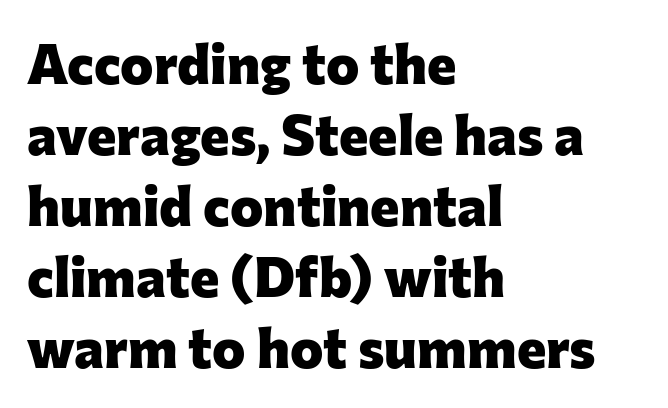
Q: Is the text bold? A: Yes.
Q: Is the text italic (slanted)? A: No, it is upright.
Q: Is the typeface a serif or a sans-serif typeface? A: Sans-serif.
Q: Is the text underlined? A: No.
Q: How is the paragraph aligned? A: Left-aligned.
Q: Is the spacing between letters normal or unusually wide? A: Normal.
Q: Is the spacing between lines tight, normal or loose? A: Normal.
Q: Width (condensed, normal, or wide)? A: Normal.
Q: Stroke contrast? A: Low.
Q: x-height? A: Medium.
Q: Monospaced? A: No.
